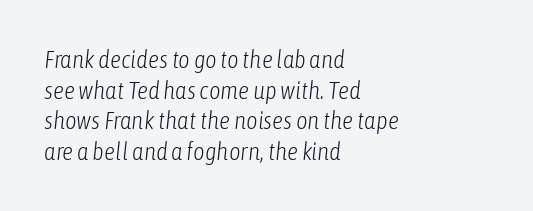
{"italic": "yes", "lean": "right", "slant_degrees": 6, "bold": "no", "underline": "no", "align": "left", "line_spacing_ratio": 1.23, "letter_spacing": "normal", "letter_spacing_em": 0.0, "glyph_px": 25}
